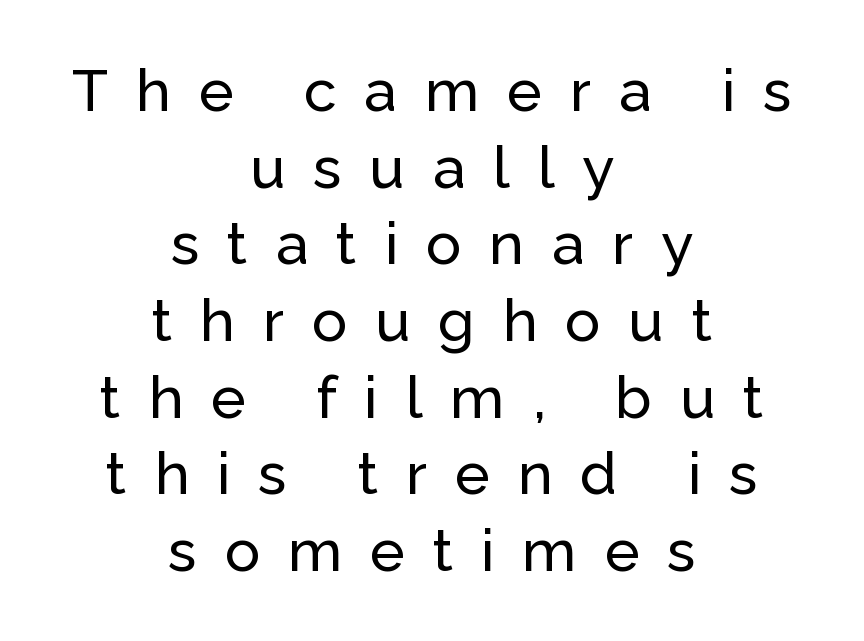
Q: Is the text italic (slanted)? A: No, it is upright.
Q: Is the typeface a serif or a sans-serif typeface? A: Sans-serif.
Q: Is the text underlined? A: No.
Q: How is the paragraph aligned? A: Centered.
Q: Is the spacing between letters normal or unusually wide? A: Unusually wide.
Q: Is the spacing between lines tight, normal or loose? A: Normal.
Q: Width (condensed, normal, or wide)? A: Normal.
Q: Stroke contrast? A: Low.
Q: x-height? A: Medium.
Q: Monospaced? A: No.
